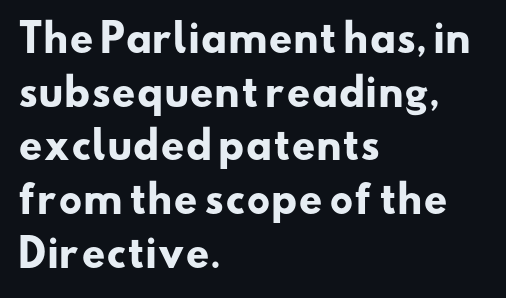
Q: Is the text bold? A: Yes.
Q: Is the typeface a serif or a sans-serif typeface? A: Sans-serif.
Q: Is the text underlined? A: No.
Q: How is the paragraph aligned? A: Left-aligned.
Q: Is the spacing between letters normal or unusually wide? A: Normal.
Q: Is the spacing between lines tight, normal or loose? A: Normal.
Q: Width (condensed, normal, or wide)? A: Wide.
Q: Stroke contrast? A: Low.
Q: x-height? A: Small.
Q: Monospaced? A: No.
